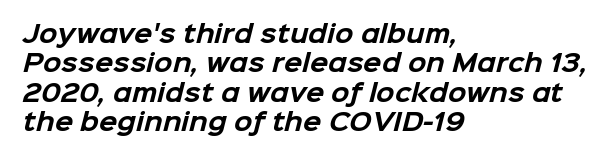
Q: Is the text bold? A: Yes.
Q: Is the text underlined? A: No.
Q: How is the paragraph aligned? A: Left-aligned.
Q: Is the spacing between letters normal or unusually wide? A: Normal.
